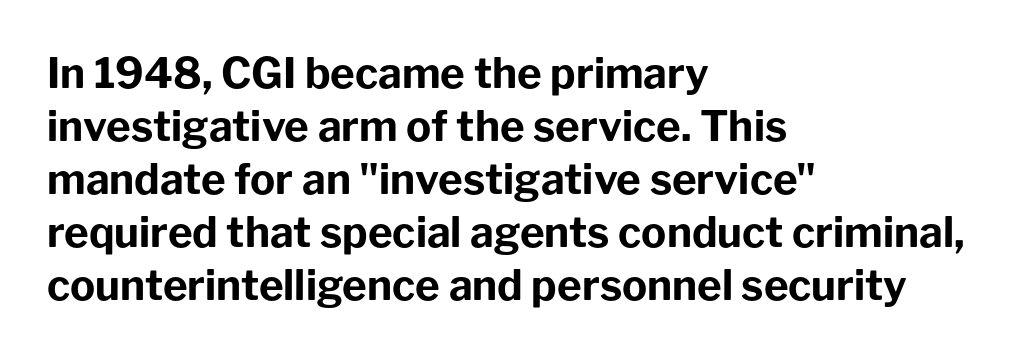
If you measured baseline to baseline, you'd find a middling distance. Do the characters align in a grid? No, the font is proportional. The characters display no serif detailing; their extremities are plain. No italicization has been applied; the sample stays upright.
